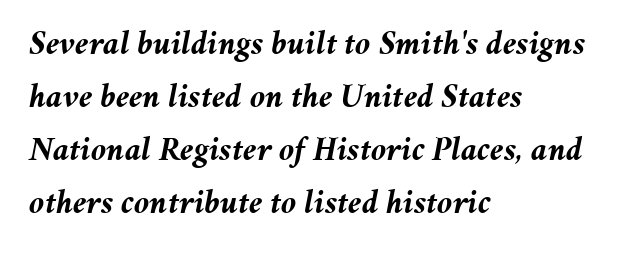
Style check: oblique. Horizontal bands of white between lines are of average thickness. These lines stack with their left ends in a neat column. Short note: letters normally spaced. Check under the words: just untouched page.
